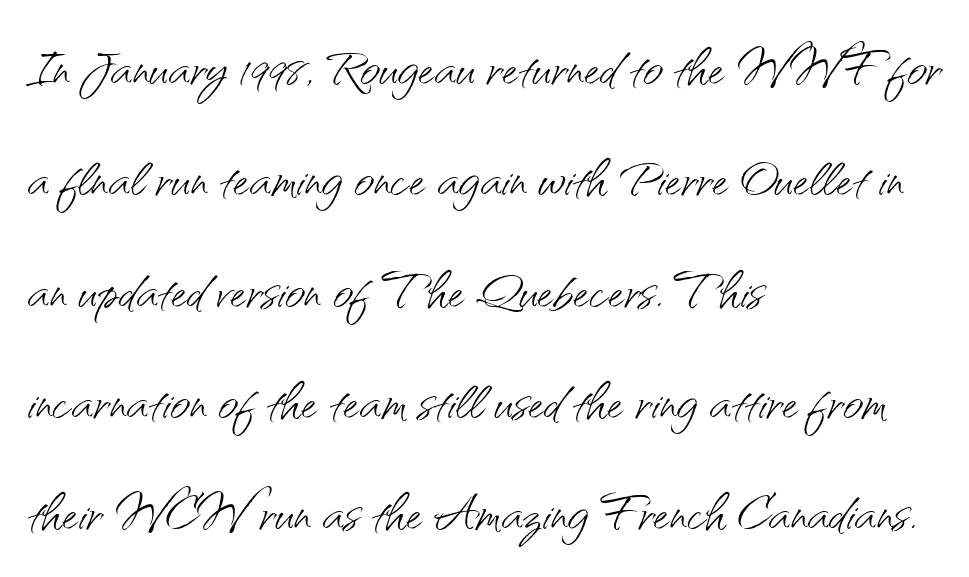
Q: Is the text bold? A: No.
Q: Is the text italic (slanted)? A: Yes.
Q: Is the typeface a serif or a sans-serif typeface? A: Sans-serif.
Q: Is the text underlined? A: No.
Q: How is the paragraph aligned? A: Left-aligned.
Q: Is the spacing between letters normal or unusually wide? A: Normal.
Q: Is the spacing between lines tight, normal or loose? A: Normal.
Q: Width (condensed, normal, or wide)? A: Normal.
Q: Stroke contrast? A: Medium.
Q: x-height? A: Small.
Q: Monospaced? A: No.
